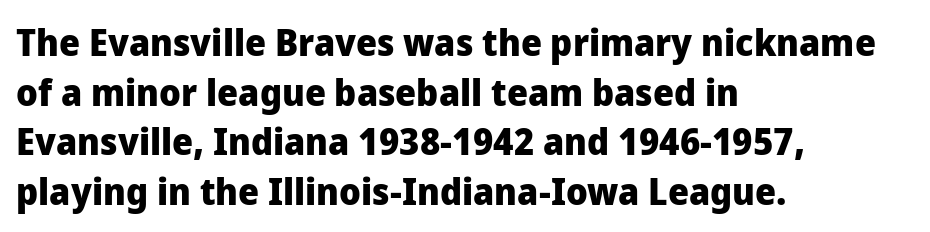
Between one letter and the next there's only the usual sliver of space. Normally led — the rows are evenly, conventionally spaced. The space beneath each line is pristine and unruled. This sample uses a sans-serif face. Here the designer chose a conventional face with non-uniform glyph widths.
